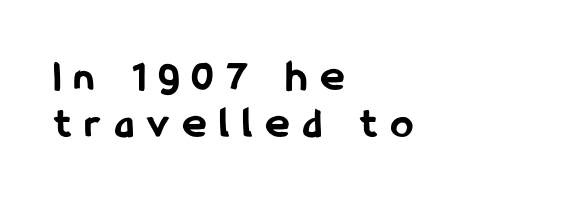
Q: Is the text bold? A: Yes.
Q: Is the text italic (slanted)? A: No, it is upright.
Q: Is the typeface a serif or a sans-serif typeface? A: Sans-serif.
Q: Is the text underlined? A: No.
Q: How is the paragraph aligned? A: Left-aligned.
Q: Is the spacing between letters normal or unusually wide? A: Unusually wide.
Q: Is the spacing between lines tight, normal or loose? A: Tight.
Q: Width (condensed, normal, or wide)? A: Condensed.
Q: Stroke contrast? A: Low.
Q: x-height? A: Medium.
Q: Monospaced? A: No.
